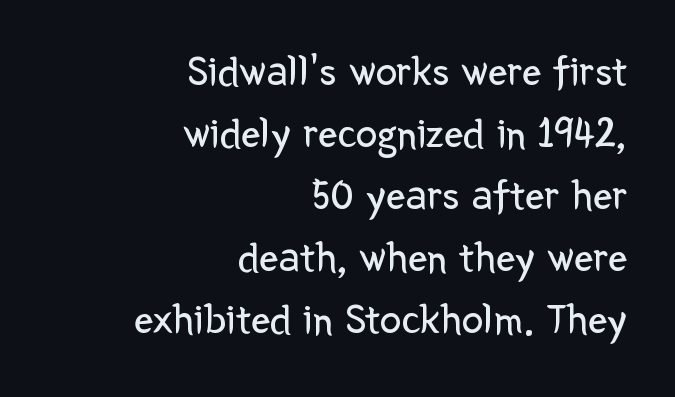
Q: Is the text bold? A: No.
Q: Is the text italic (slanted)? A: No, it is upright.
Q: Is the typeface a serif or a sans-serif typeface? A: Sans-serif.
Q: Is the text underlined? A: No.
Q: How is the paragraph aligned? A: Right-aligned.
Q: Is the spacing between letters normal or unusually wide? A: Normal.
Q: Is the spacing between lines tight, normal or loose? A: Normal.
Q: Width (condensed, normal, or wide)? A: Normal.
Q: Stroke contrast? A: Low.
Q: x-height? A: Medium.
Q: Monospaced? A: No.
